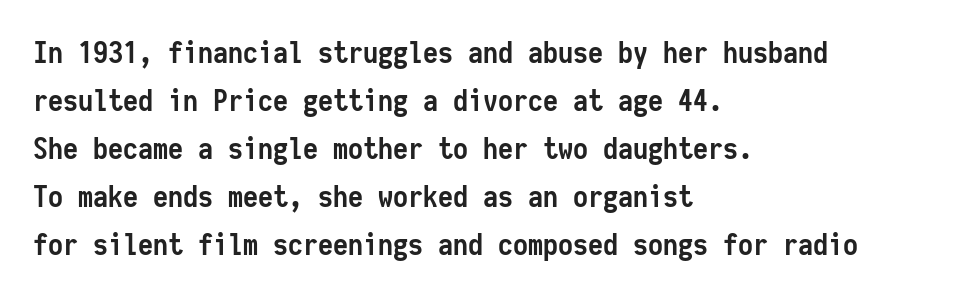
The image shows 30 px semibold, condensed sans-serif type, upright, monospaced; set left-aligned, normal line spacing (1.6x), normal letter spacing, not underlined; low stroke contrast and a medium x-height.
